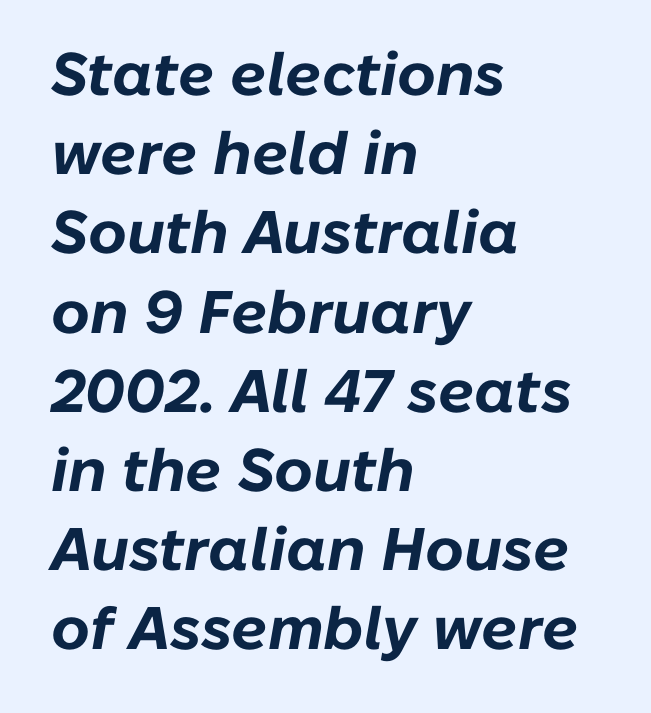
Glance below the letters and you will spot only blank space. Caption: standard tracking, unaltered. Designer's note — italics engaged. How would I describe the line gaps? Plain and ordinary. Each line starts at the same left margin while the right side varies. Is this a fixed-width face? No — the glyphs have proportional, varying widths.
